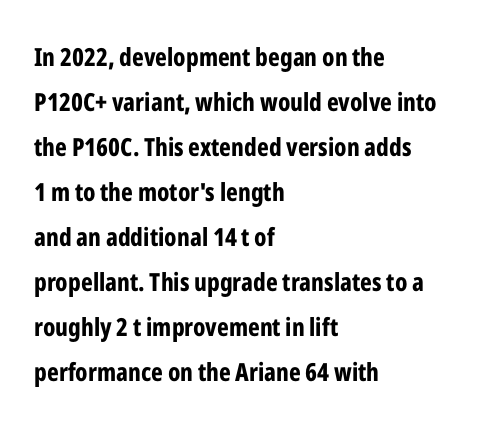
The image shows 25 px bold type, upright; set left-aligned, line spacing 1.8x, normal letter spacing, not underlined.
